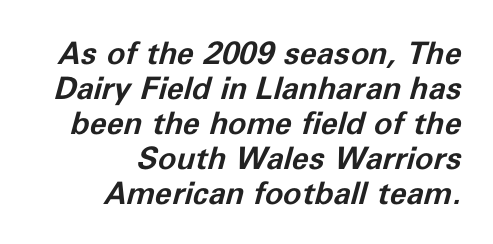
{"italic": "yes", "lean": "right", "slant_degrees": 11, "bold": "yes", "weight": "bold", "width": "normal", "stroke_contrast": "low", "x_height": "medium", "monospaced": "no", "underline": "no", "align": "right", "line_spacing": "tight", "line_spacing_ratio": 1.13, "letter_spacing": "normal", "letter_spacing_em": 0.0, "glyph_px": 31}
